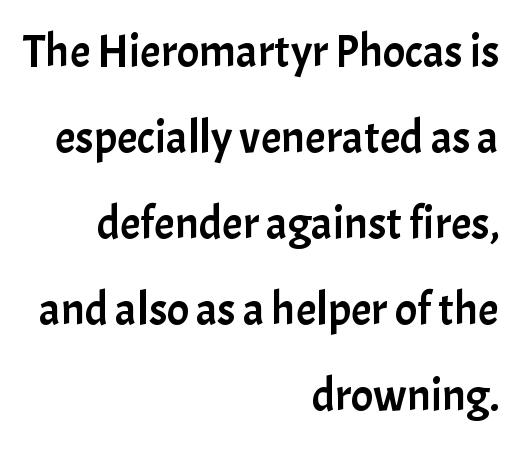
The image shows 46 px sans-serif type, upright; set right-aligned, line spacing 1.87x, normal letter spacing, not underlined; low stroke contrast and a medium x-height.
